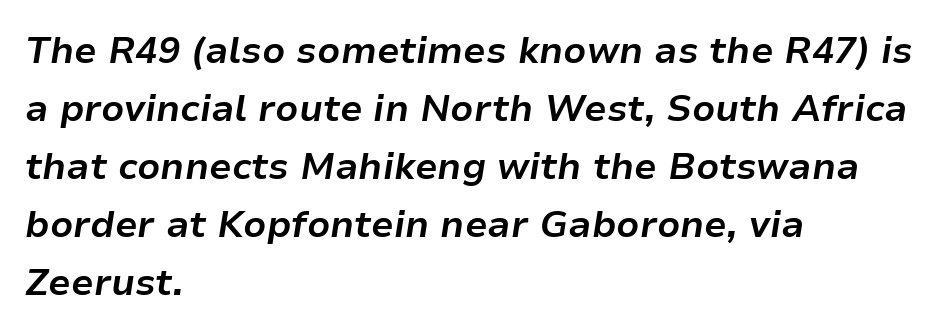
{"italic": "yes", "lean": "right", "slant_degrees": 9, "bold": "yes", "weight": "bold", "width": "normal", "stroke_contrast": "low", "x_height": "medium", "monospaced": "no", "underline": "no", "align": "left", "line_spacing": "normal", "line_spacing_ratio": 1.57, "letter_spacing": "normal", "letter_spacing_em": 0.0, "glyph_px": 37}
